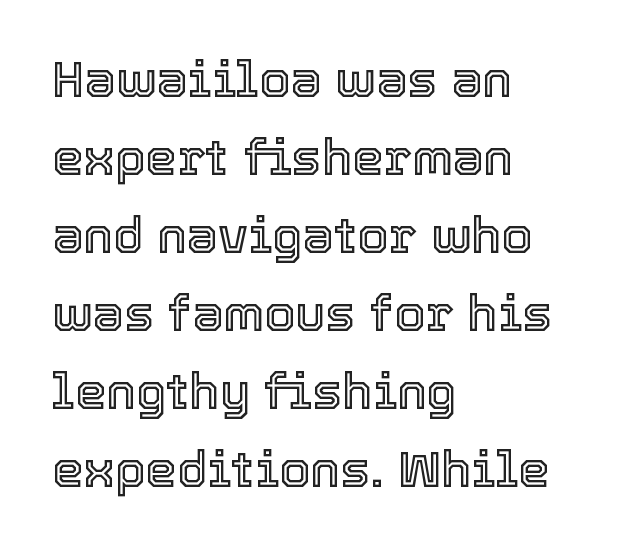
{"italic": "no", "width": "normal", "x_height": "medium", "monospaced": "no", "underline": "no", "align": "left", "line_spacing": "normal", "line_spacing_ratio": 1.56, "letter_spacing": "normal", "letter_spacing_em": 0.0, "glyph_px": 50}
